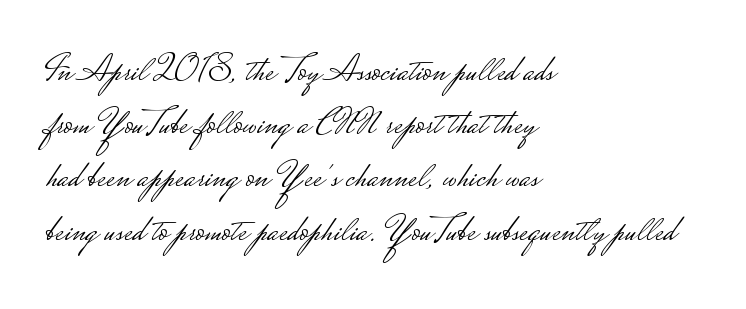
Q: Is the text bold? A: No.
Q: Is the text italic (slanted)? A: Yes.
Q: Is the typeface a serif or a sans-serif typeface? A: Sans-serif.
Q: Is the text underlined? A: No.
Q: How is the paragraph aligned? A: Left-aligned.
Q: Is the spacing between letters normal or unusually wide? A: Normal.
Q: Is the spacing between lines tight, normal or loose? A: Normal.
Q: Width (condensed, normal, or wide)? A: Wide.
Q: Stroke contrast? A: Low.
Q: Monospaced? A: No.
